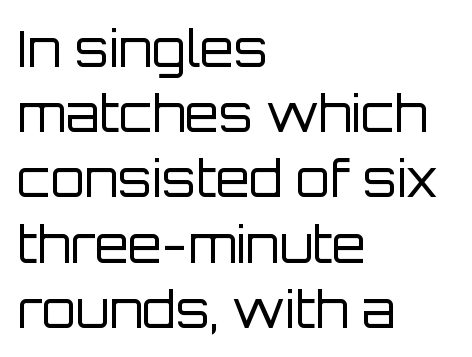
{"serif": "no", "italic": "no", "bold": "no", "weight": "regular", "width": "normal", "stroke_contrast": "low", "x_height": "large", "monospaced": "no", "underline": "no", "align": "left", "line_spacing": "normal", "line_spacing_ratio": 1.33, "letter_spacing": "normal", "letter_spacing_em": 0.0, "glyph_px": 49}
